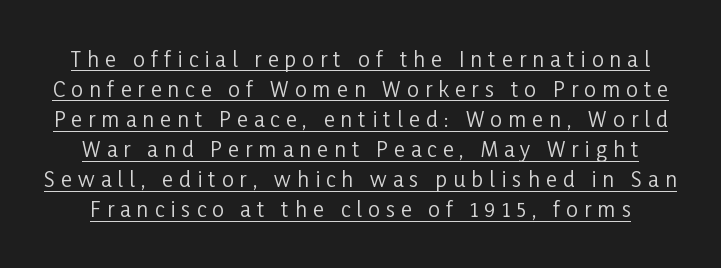
The image shows 21 px text type, upright; set normal line spacing (1.43x), unusually wide letter spacing (+0.29 em), underlined.
